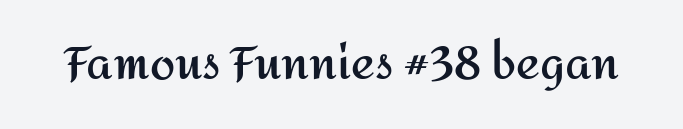
The font's upright variant was chosen for this text. In terms of letterspacing, this is plain default setting. Observe the absence of serifs on each vertical stroke in this sample. Looks like regular typesetting: each glyph gets only the width it needs. Does the weight exceed regular? Yes, all the way to bold. Check the space under the baseline: it is left empty.
